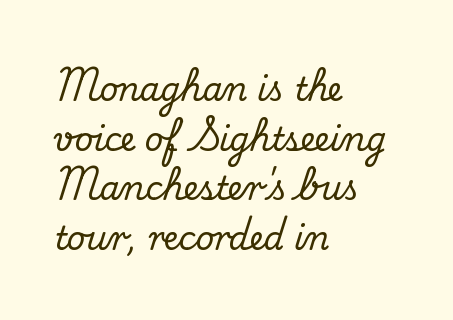
Small tapered or slab feet sit at the stroke ends, so this counts as serif. The lines sit at an ordinary, default distance from one another. Only glyphs here, with clear space below each row. The lines are quadded left. This sample has the flowing, uneven cadence of proportional lettering.
